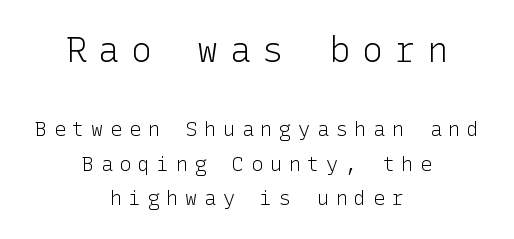
{"serif": "no", "italic": "no", "bold": "no", "weight": "light", "width": "normal", "stroke_contrast": "low", "x_height": "medium", "underline": "no", "align": "center", "line_spacing_ratio": 1.74, "letter_spacing": "wide", "letter_spacing_em": 0.34, "larger_block": "first", "size_ratio": 1.75, "glyph_px": 35}
